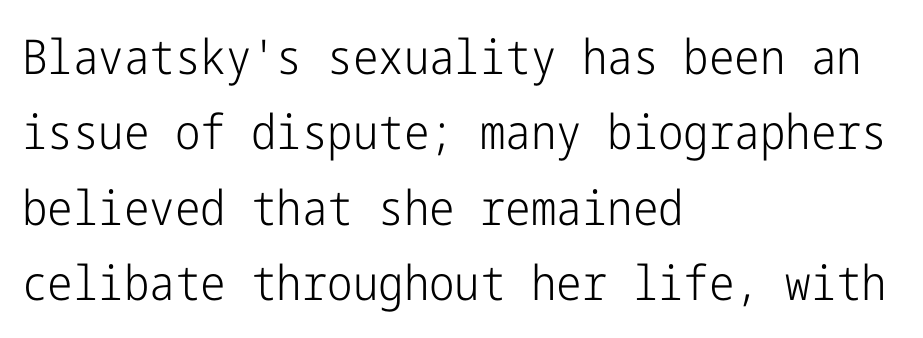
Q: Is the text bold? A: No.
Q: Is the text italic (slanted)? A: No, it is upright.
Q: Is the typeface a serif or a sans-serif typeface? A: Sans-serif.
Q: Is the text underlined? A: No.
Q: How is the paragraph aligned? A: Left-aligned.
Q: Is the spacing between letters normal or unusually wide? A: Normal.
Q: Is the spacing between lines tight, normal or loose? A: Normal.
Q: Width (condensed, normal, or wide)? A: Condensed.
Q: Stroke contrast? A: Low.
Q: x-height? A: Medium.
